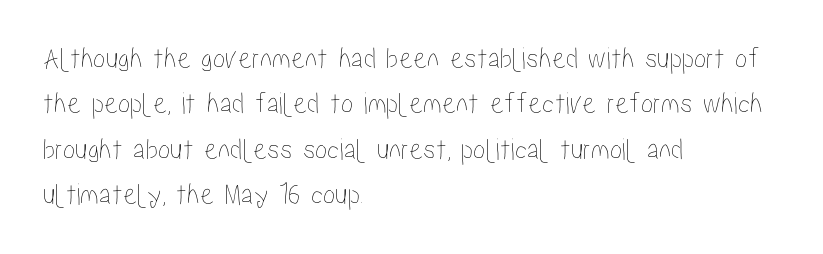
Q: Is the text italic (slanted)? A: No, it is upright.
Q: Is the text underlined? A: No.
Q: How is the paragraph aligned? A: Left-aligned.
Q: Is the spacing between letters normal or unusually wide? A: Normal.
Q: Is the spacing between lines tight, normal or loose? A: Normal.
Q: Width (condensed, normal, or wide)? A: Condensed.
Q: Stroke contrast? A: Low.
Q: x-height? A: Medium.
Q: Monospaced? A: No.
